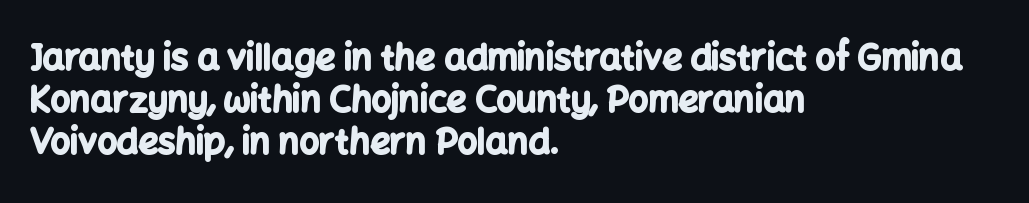
The image shows 35 px bold sans-serif type, upright; set left-aligned, line spacing 1.2x, normal letter spacing, not underlined; low stroke contrast and a medium x-height.
